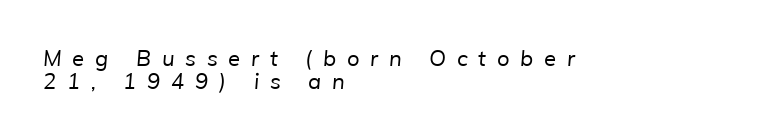
{"bold": "no", "underline": "no", "align": "left", "line_spacing": "tight", "line_spacing_ratio": 1.06, "letter_spacing": "wide", "letter_spacing_em": 0.49, "glyph_px": 22}
